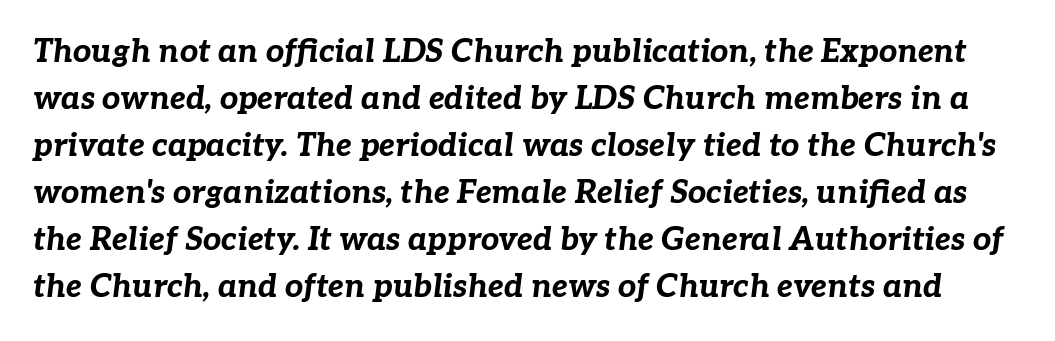
{"italic": "yes", "lean": "right", "slant_degrees": 7, "bold": "yes", "weight": "bold", "width": "normal", "stroke_contrast": "low", "x_height": "medium", "monospaced": "no", "underline": "no", "line_spacing": "normal", "line_spacing_ratio": 1.47, "letter_spacing": "normal", "letter_spacing_em": 0.0, "glyph_px": 32}
